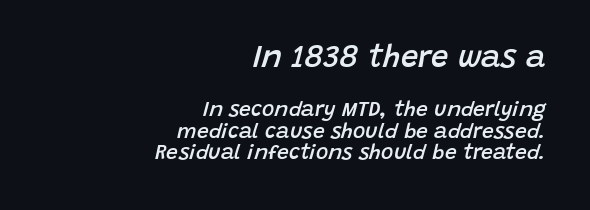
{"italic": "yes", "lean": "right", "slant_degrees": 15, "bold": "semi", "weight": "semibold", "width": "normal", "stroke_contrast": "low", "x_height": "large", "monospaced": "no", "underline": "no", "align": "right", "line_spacing": "tight", "line_spacing_ratio": 1.02, "letter_spacing": "normal", "letter_spacing_em": 0.0, "larger_block": "first", "size_ratio": 1.48, "glyph_px": 31}
